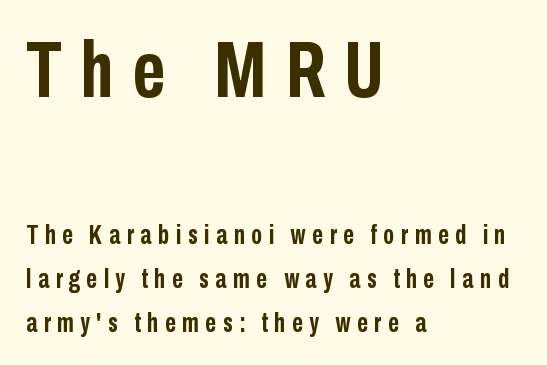
Q: Is the text bold? A: Yes.
Q: Is the text italic (slanted)? A: No, it is upright.
Q: Is the typeface a serif or a sans-serif typeface? A: Sans-serif.
Q: Is the text underlined? A: No.
Q: How is the paragraph aligned? A: Left-aligned.
Q: Is the spacing between letters normal or unusually wide? A: Unusually wide.
Q: Is the spacing between lines tight, normal or loose? A: Normal.
Q: Which block of text is set in a larger size, the first (top) or the second (bottom)? A: The first (top) one.
Q: Width (condensed, normal, or wide)? A: Condensed.
Q: Stroke contrast? A: Low.
Q: x-height? A: Medium.
Q: Monospaced? A: No.
